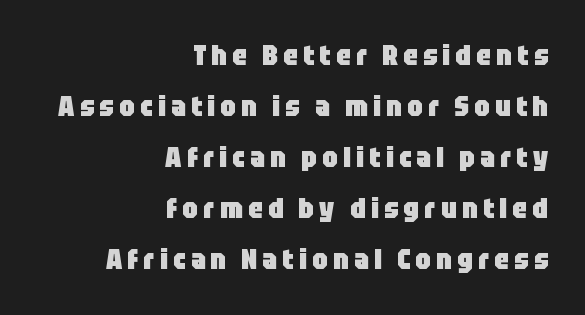
The image shows 28 px heavy, condensed sans-serif type, upright; set right-aligned, line spacing 1.82x, not underlined; low stroke contrast and a large x-height.
